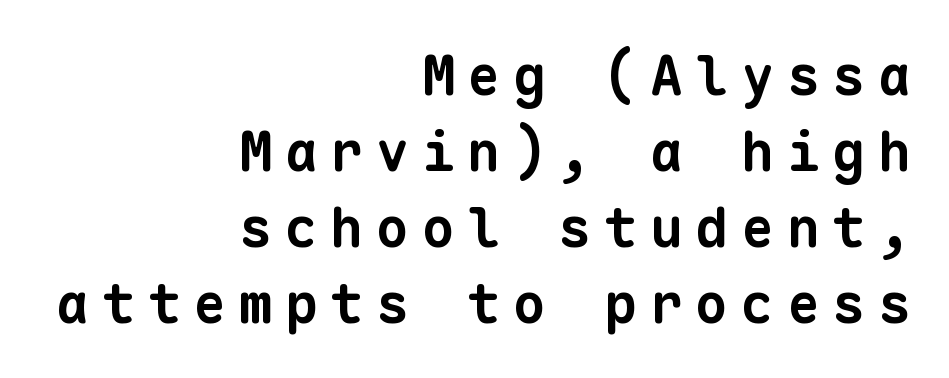
The image shows 55 px bold sans-serif type, monospaced; set right-aligned, normal line spacing (1.38x), unusually wide letter spacing (+0.23 em), not underlined; low stroke contrast and a medium x-height.
